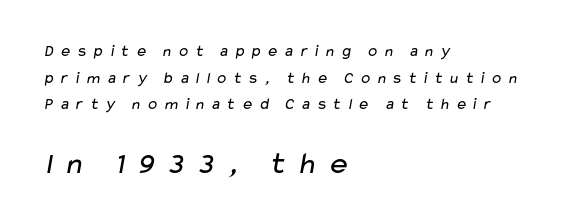
{"serif": "no", "bold": "no", "weight": "regular", "width": "wide", "stroke_contrast": "low", "x_height": "medium", "monospaced": "no", "underline": "no", "align": "left", "line_spacing": "normal", "line_spacing_ratio": 1.67, "letter_spacing": "wide", "letter_spacing_em": 0.3, "larger_block": "second", "size_ratio": 1.94, "glyph_px": 31}
